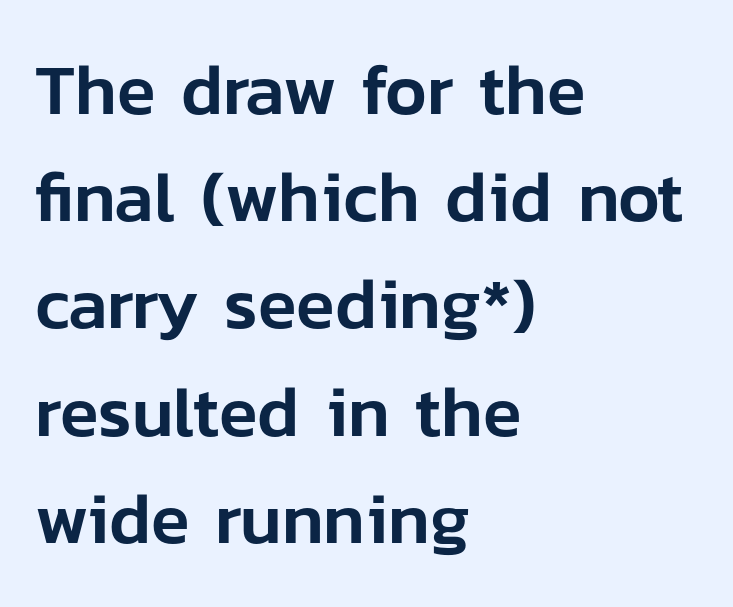
Leading: standard. The type sits square on the baseline with zero lean. The foot of each line stays bare and open. The typesetter chose a ragged-right arrangement here.
